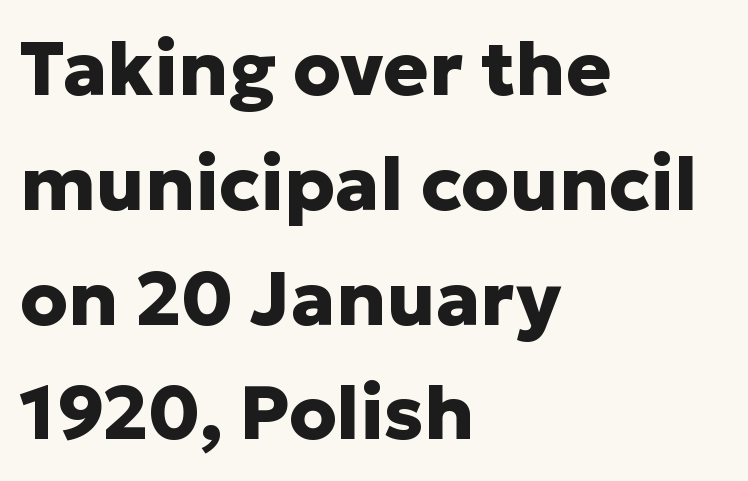
Horizontal bands of white between lines are of average thickness. Words appear dense and cohesive because spacing is normal. In terms of letterform style, serifs are entirely absent. If you drew a line through each stem, it would be perfectly vertical. The rendering uses a bold face; every stroke is thick and dark.
